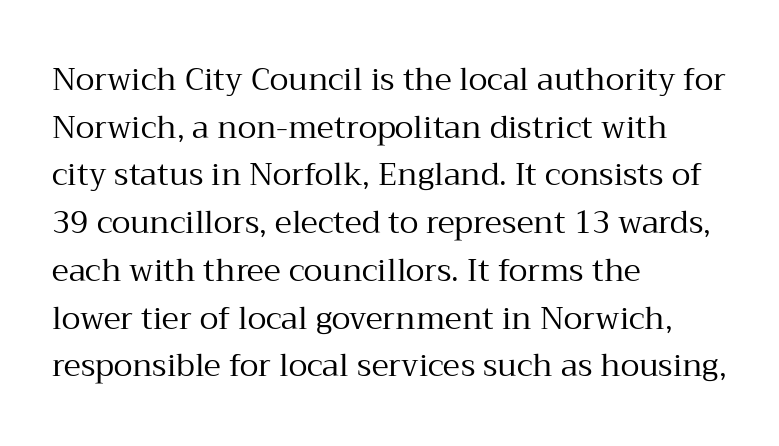
The image shows 31 px regular-weight serif type, upright; set left-aligned, normal line spacing (1.54x), normal letter spacing, not underlined; medium stroke contrast and a medium x-height.
